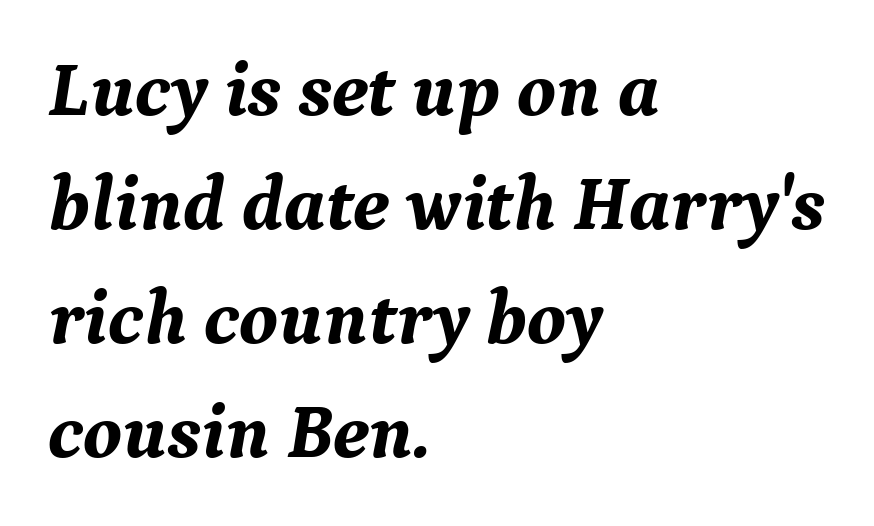
The glyphs in this specimen are seriffed. Stroke thickness is high; the sample reads as a true bold. The leading is moderate, giving the passage an even texture. Does the lettering tilt? It does — this is italic. This rendering leaves character spacing at its baseline value. Descenders hang freely into open space.
